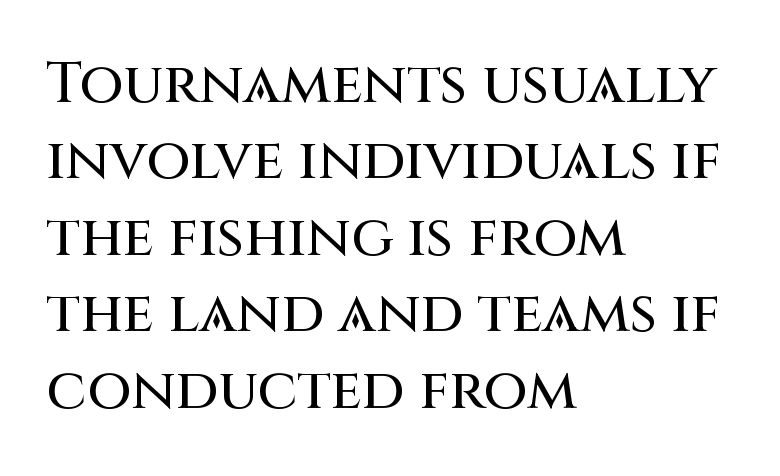
A typesetter would call this proportional, since set widths differ per character. No italicization has been applied; the sample stays upright. If you drew a ruler down the left edge, every line would touch it. Observe the absence of serifs on each vertical stroke in this sample. Honestly, the letter spacing is just normal — you wouldn't notice it. The glyphs are unaccompanied by any horizontal stroke below them.
